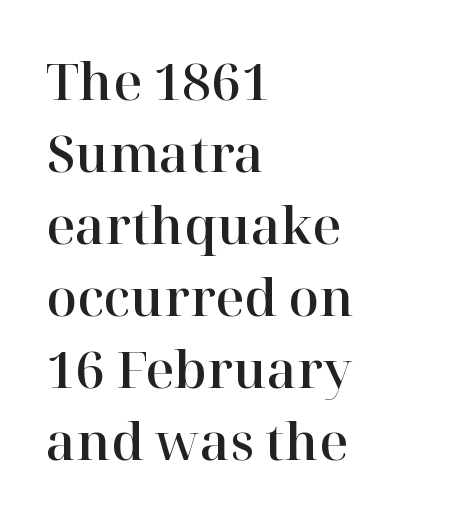
The image shows 50 px serif type, upright; set left-aligned, normal line spacing (1.44x), normal letter spacing, not underlined; high stroke contrast and a medium x-height.
